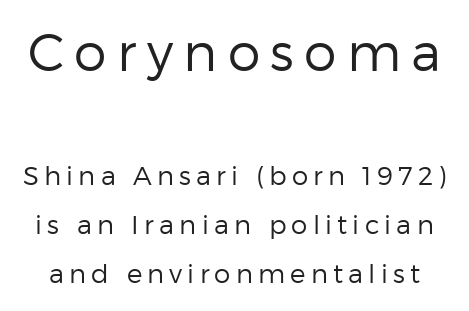
No extra ink here — the face is not bold. A typesetter would label this face a sans. This rendering widens character spacing well past its baseline value. Each row of text sits above clean, open space. You can tell it's not italic because the verticals are truly vertical.
